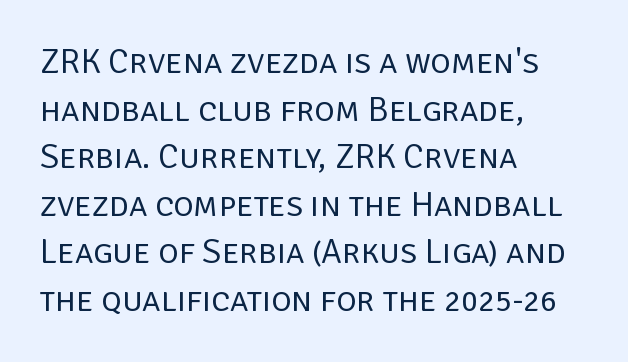
Caption: face not bold, strokes unweighted. Style check: upright. Honestly, the row spacing looks completely unremarkable. Left-aligned paragraph, ragged on the right. The characters display no serif detailing; their extremities are plain. Tracking here is standard; glyphs follow each other at the usual distance.
